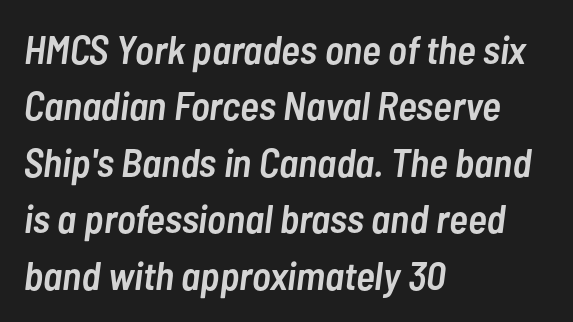
The image shows 40 px semibold, condensed type, italic (leaning right); set left-aligned, normal line spacing (1.41x), normal letter spacing, not underlined; low stroke contrast and a medium x-height.
